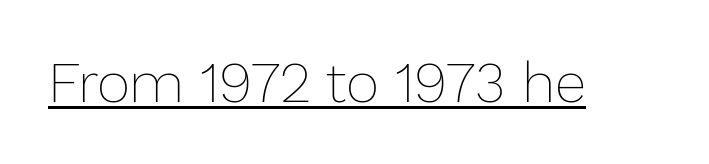
Q: Is the text bold? A: No.
Q: Is the text italic (slanted)? A: No, it is upright.
Q: Is the text underlined? A: Yes.
Q: Is the spacing between letters normal or unusually wide? A: Normal.
Q: Width (condensed, normal, or wide)? A: Normal.
Q: Stroke contrast? A: Low.
Q: x-height? A: Medium.
Q: Monospaced? A: No.
